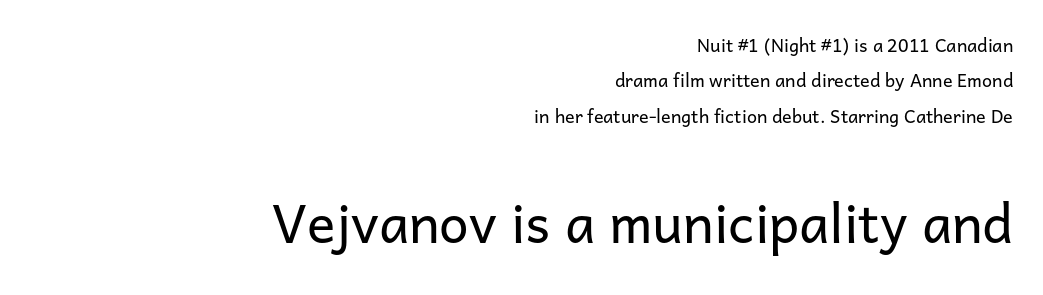
Q: Is the text bold? A: No.
Q: Is the text italic (slanted)? A: No, it is upright.
Q: Is the typeface a serif or a sans-serif typeface? A: Sans-serif.
Q: Is the text underlined? A: No.
Q: How is the paragraph aligned? A: Right-aligned.
Q: Is the spacing between letters normal or unusually wide? A: Normal.
Q: Is the spacing between lines tight, normal or loose? A: Loose.
Q: Which block of text is set in a larger size, the first (top) or the second (bottom)? A: The second (bottom) one.
Q: Width (condensed, normal, or wide)? A: Normal.
Q: Stroke contrast? A: Low.
Q: x-height? A: Medium.
Q: Monospaced? A: No.
